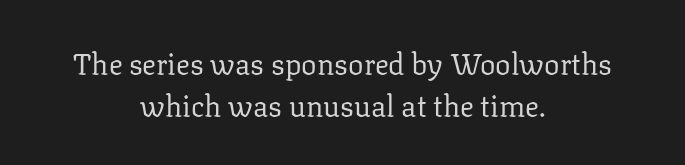
Q: Is the text bold? A: No.
Q: Is the text italic (slanted)? A: No, it is upright.
Q: Is the typeface a serif or a sans-serif typeface? A: Serif.
Q: Is the text underlined? A: No.
Q: How is the paragraph aligned? A: Centered.
Q: Is the spacing between letters normal or unusually wide? A: Normal.
Q: Is the spacing between lines tight, normal or loose? A: Normal.
Q: Width (condensed, normal, or wide)? A: Normal.
Q: Stroke contrast? A: Low.
Q: x-height? A: Medium.
Q: Monospaced? A: No.
